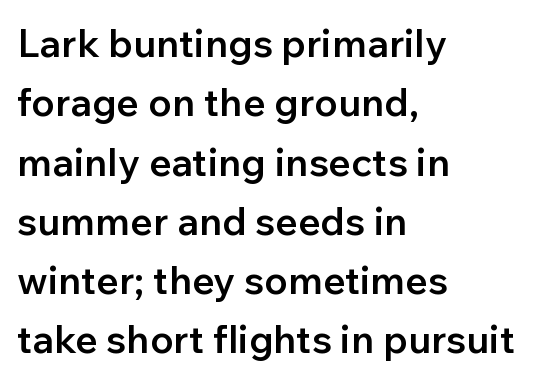
Q: Is the text bold? A: Semi-bold.
Q: Is the text italic (slanted)? A: No, it is upright.
Q: Is the typeface a serif or a sans-serif typeface? A: Sans-serif.
Q: Is the text underlined? A: No.
Q: How is the paragraph aligned? A: Left-aligned.
Q: Is the spacing between letters normal or unusually wide? A: Normal.
Q: Is the spacing between lines tight, normal or loose? A: Normal.
Q: Width (condensed, normal, or wide)? A: Normal.
Q: Stroke contrast? A: Low.
Q: x-height? A: Medium.
Q: Monospaced? A: No.
